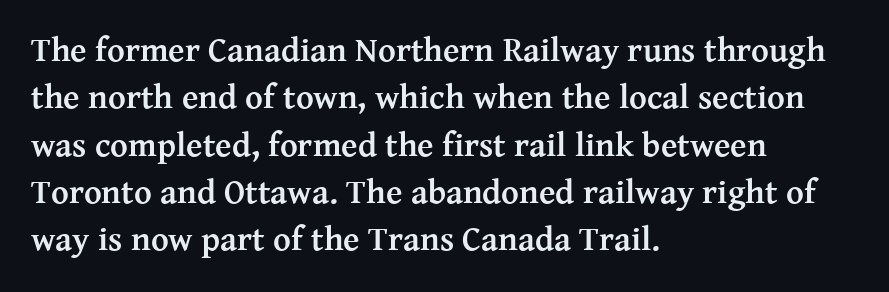
The letters stand upright; this is a roman face. Underlining? Definitely not there. Note the varied advance widths — an 'i' is clearly narrower than an 'm'. Successive baselines arrive at the customary interval. Spacing between characters is what you'd get straight out of the box. Thick stems and heavy bowls — unmistakably bold.
